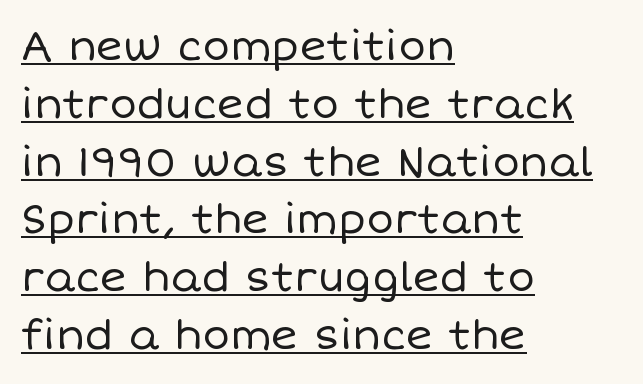
{"italic": "no", "bold": "no", "weight": "regular", "width": "normal", "stroke_contrast": "low", "x_height": "large", "monospaced": "no", "underline": "yes", "align": "left", "line_spacing": "normal", "line_spacing_ratio": 1.41, "letter_spacing": "normal", "letter_spacing_em": 0.0, "glyph_px": 41}
